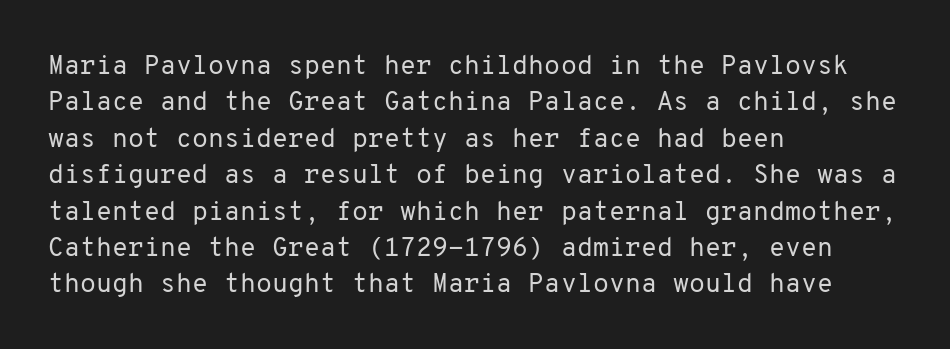
Q: Is the text bold? A: No.
Q: Is the text italic (slanted)? A: No, it is upright.
Q: Is the text underlined? A: No.
Q: How is the paragraph aligned? A: Left-aligned.
Q: Is the spacing between letters normal or unusually wide? A: Normal.
Q: Is the spacing between lines tight, normal or loose? A: Normal.
